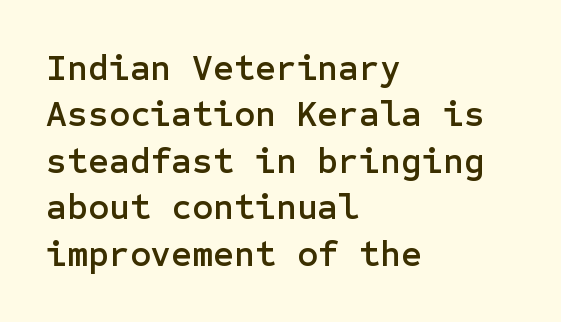
Q: Is the text italic (slanted)? A: No, it is upright.
Q: Is the typeface a serif or a sans-serif typeface? A: Sans-serif.
Q: Is the text underlined? A: No.
Q: How is the paragraph aligned? A: Left-aligned.
Q: Is the spacing between letters normal or unusually wide? A: Normal.
Q: Is the spacing between lines tight, normal or loose? A: Normal.
Q: Width (condensed, normal, or wide)? A: Normal.
Q: Stroke contrast? A: Low.
Q: x-height? A: Medium.
